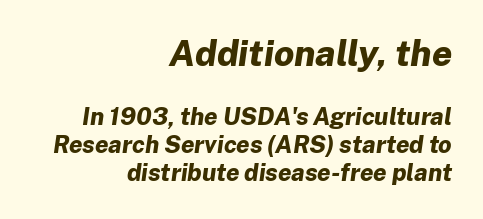
Does the bottom block carry the larger type? No, the top block does. The type is set solid horizontally, with unmodified tracking. The paragraph has a hard right edge and a soft left edge. Typographic density is high because the face is bold.
